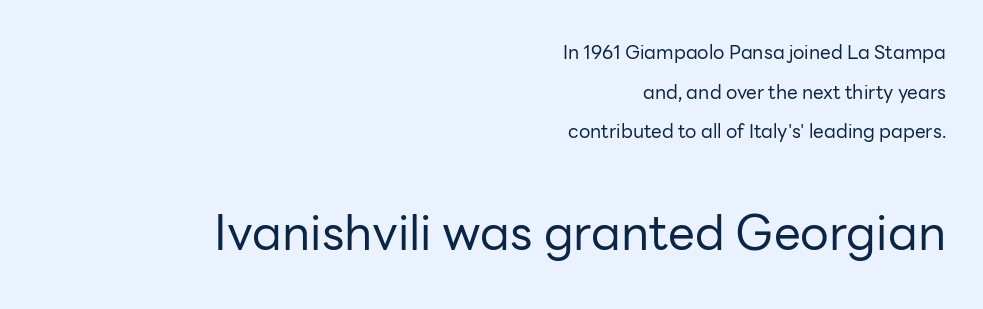
{"serif": "no", "italic": "no", "bold": "no", "weight": "regular", "width": "normal", "stroke_contrast": "low", "x_height": "medium", "monospaced": "no", "underline": "no", "align": "right", "line_spacing": "loose", "line_spacing_ratio": 2.09, "letter_spacing": "normal", "letter_spacing_em": 0.0, "larger_block": "second", "size_ratio": 2.53, "glyph_px": 48}
